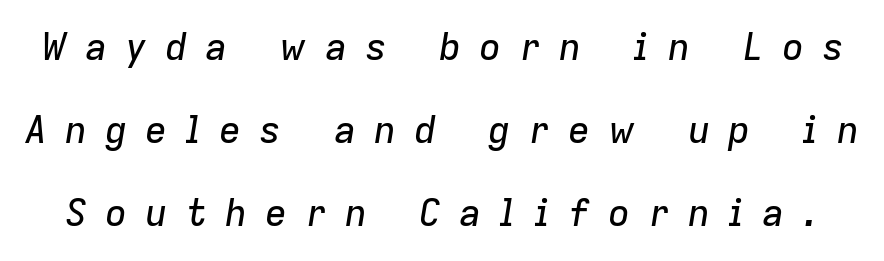
The image shows 37 px text type, italic (leaning right); set loose line spacing (2.24x), unusually wide letter spacing (+0.48 em), not underlined; low stroke contrast and a medium x-height.
